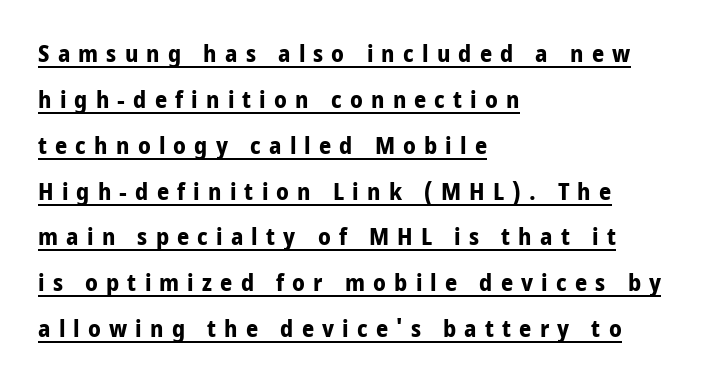
Q: Is the text bold? A: Yes.
Q: Is the text italic (slanted)? A: No, it is upright.
Q: Is the text underlined? A: Yes.
Q: How is the paragraph aligned? A: Left-aligned.
Q: Is the spacing between letters normal or unusually wide? A: Unusually wide.
Q: Is the spacing between lines tight, normal or loose? A: Loose.
